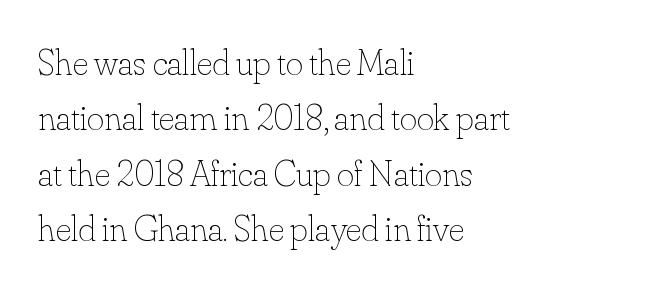
{"italic": "no", "bold": "no", "weight": "thin", "width": "normal", "stroke_contrast": "low", "x_height": "small", "monospaced": "no", "underline": "no", "align": "left", "line_spacing": "normal", "line_spacing_ratio": 1.5, "letter_spacing": "normal", "letter_spacing_em": 0.0, "glyph_px": 37}
